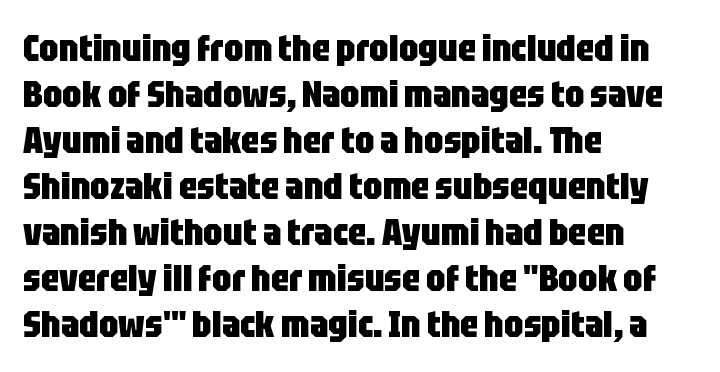
{"serif": "no", "italic": "no", "bold": "yes", "weight": "heavy", "width": "condensed", "stroke_contrast": "low", "x_height": "large", "monospaced": "no", "underline": "no", "align": "left", "line_spacing_ratio": 1.21, "letter_spacing": "normal", "letter_spacing_em": 0.0, "glyph_px": 38}
